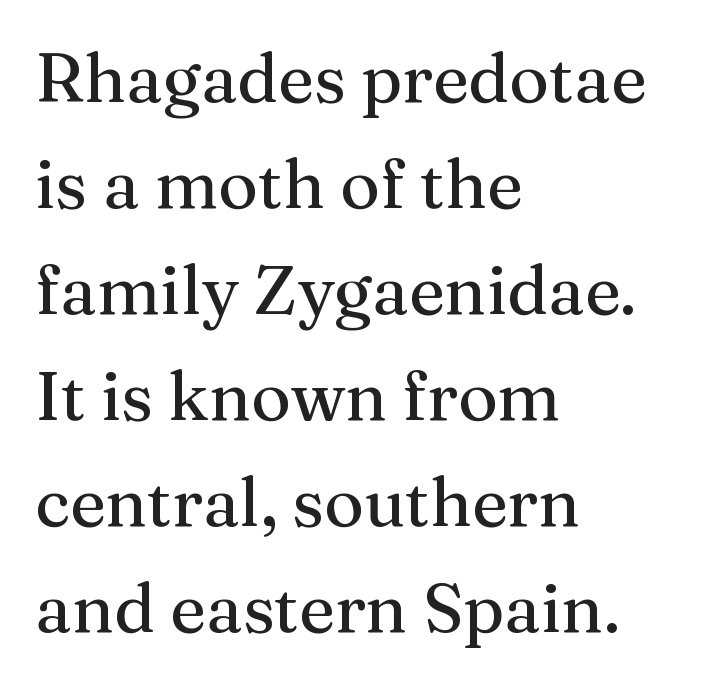
The image shows 68 px serif type, upright; set left-aligned, normal line spacing (1.56x), normal letter spacing, not underlined; medium stroke contrast and a medium x-height.
